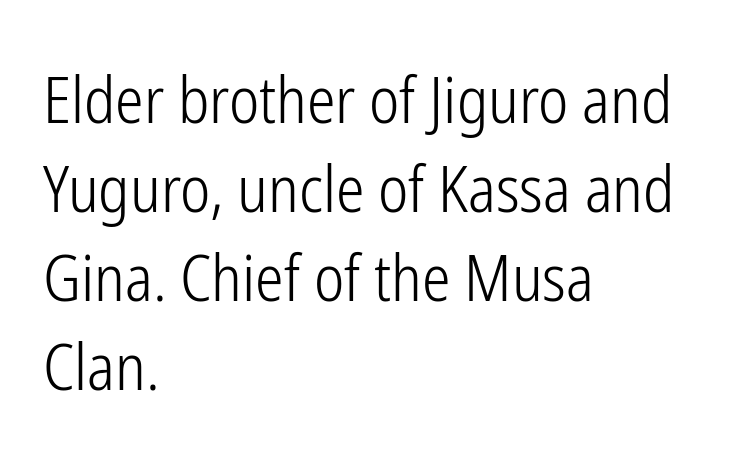
{"serif": "no", "italic": "no", "bold": "no", "weight": "light", "width": "condensed", "stroke_contrast": "low", "x_height": "medium", "monospaced": "no", "underline": "no", "align": "left", "line_spacing": "normal", "line_spacing_ratio": 1.39, "letter_spacing": "normal", "letter_spacing_em": 0.0, "glyph_px": 64}
